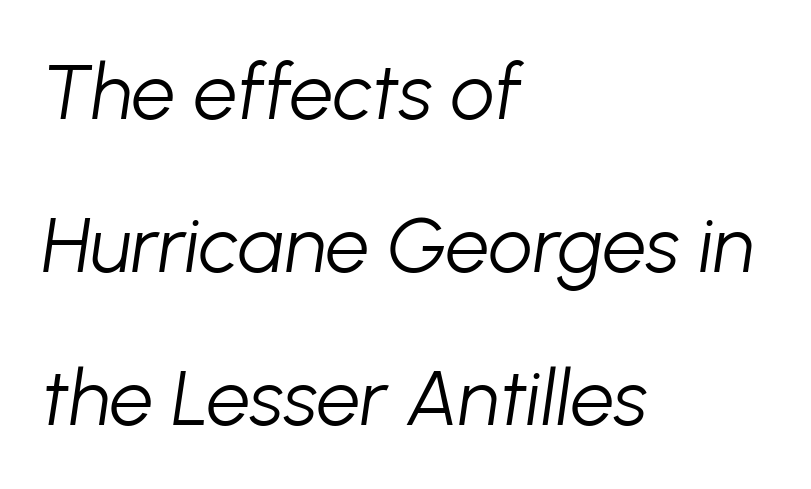
The image shows 78 px light type, italic (leaning right); set left-aligned, loose line spacing (1.96x), normal letter spacing, not underlined; low stroke contrast and a medium x-height.
